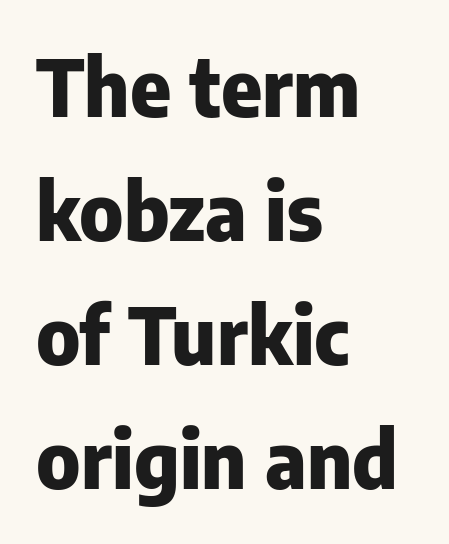
The image shows 78 px heavy sans-serif type, upright; set left-aligned, normal line spacing (1.59x), normal letter spacing, not underlined; low stroke contrast and a medium x-height.
